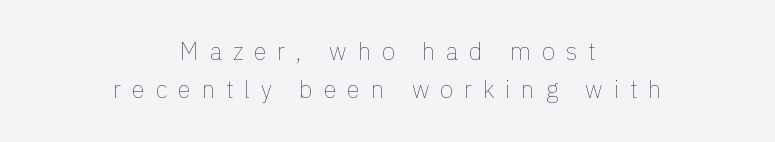
Q: Is the text bold? A: No.
Q: Is the text italic (slanted)? A: No, it is upright.
Q: Is the text underlined? A: No.
Q: How is the paragraph aligned? A: Centered.
Q: Is the spacing between letters normal or unusually wide? A: Unusually wide.
Q: Is the spacing between lines tight, normal or loose? A: Normal.
